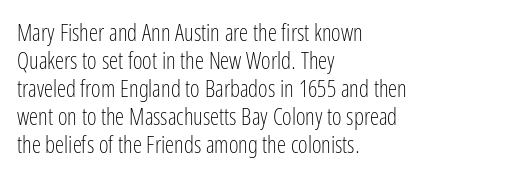
{"italic": "no", "bold": "no", "underline": "no", "align": "left", "line_spacing_ratio": 1.22, "letter_spacing": "normal", "letter_spacing_em": 0.0, "glyph_px": 23}
